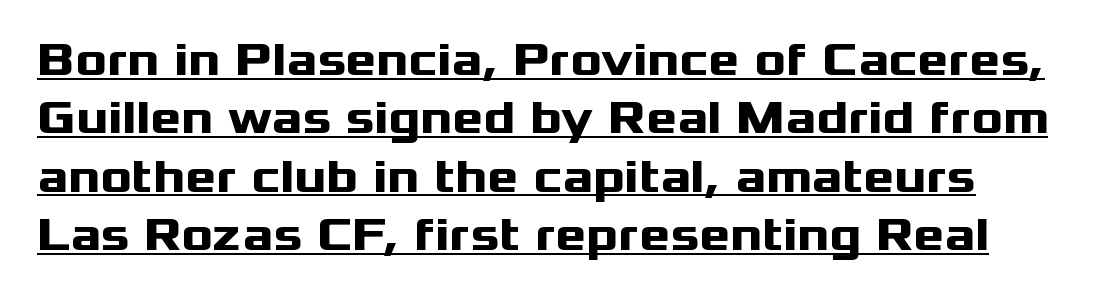
The image shows 47 px heavy, wide sans-serif type, upright; set line spacing 1.24x, normal letter spacing, underlined; medium stroke contrast and a medium x-height.
